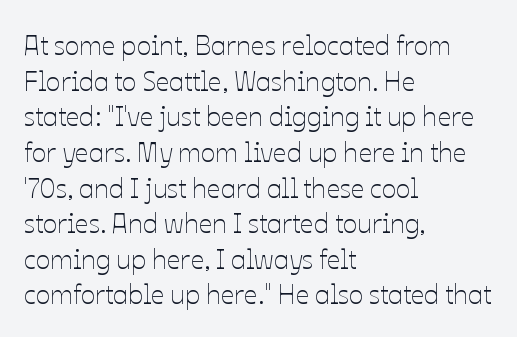
The image shows 27 px text type, upright; set left-aligned, normal line spacing (1.32x), normal letter spacing, not underlined.
